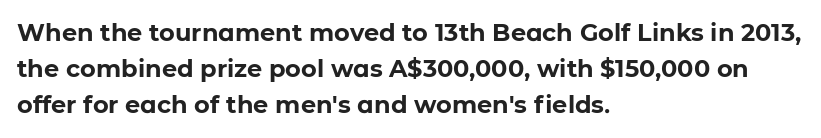
The image shows 24 px bold type, upright; set left-aligned, normal line spacing (1.51x), normal letter spacing, not underlined.
